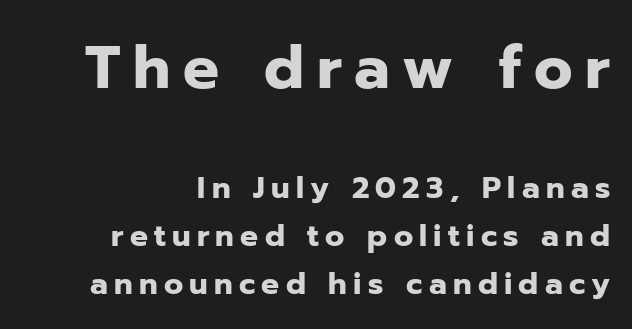
Q: Is the text bold? A: Yes.
Q: Is the text italic (slanted)? A: No, it is upright.
Q: Is the typeface a serif or a sans-serif typeface? A: Sans-serif.
Q: Is the text underlined? A: No.
Q: How is the paragraph aligned? A: Right-aligned.
Q: Is the spacing between letters normal or unusually wide? A: Unusually wide.
Q: Is the spacing between lines tight, normal or loose? A: Normal.
Q: Which block of text is set in a larger size, the first (top) or the second (bottom)? A: The first (top) one.
Q: Width (condensed, normal, or wide)? A: Normal.
Q: Stroke contrast? A: Low.
Q: x-height? A: Medium.
Q: Monospaced? A: No.
